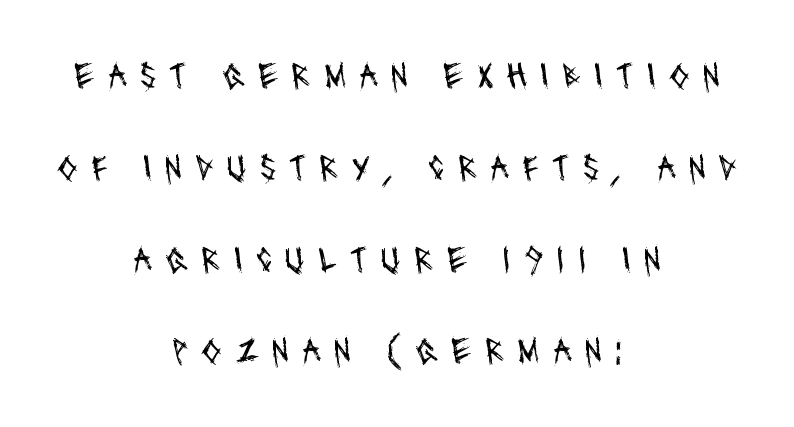
This sample has the flowing, uneven cadence of proportional lettering. Which margin do the lines hug? Neither — every line sits in the middle. In terms of letterspacing, this is a distinctly airy, spread setting. The typesetting does not lean heavy: it is not bold. Type without underlining. Is there much room between lines? Yes — plenty of vertical air separates them.
